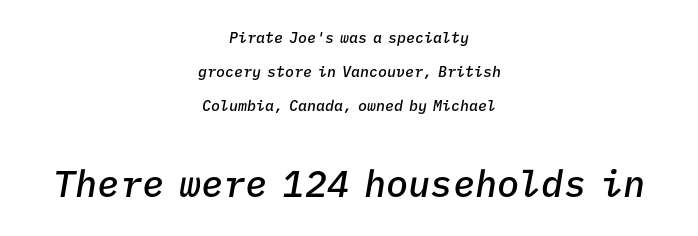
It's the slanting kind of type. The rendering uses typewriter-style spacing with identical character cells. The rendering uses a large line-height, opening up the rows. These lines keep a tight, regular rhythm from letter to letter.
